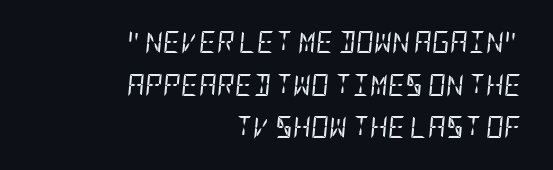
{"italic": "yes", "lean": "right", "slant_degrees": 5, "bold": "no", "underline": "no", "align": "right", "line_spacing": "loose", "line_spacing_ratio": 1.94, "letter_spacing": "normal", "letter_spacing_em": 0.0, "glyph_px": 22}
